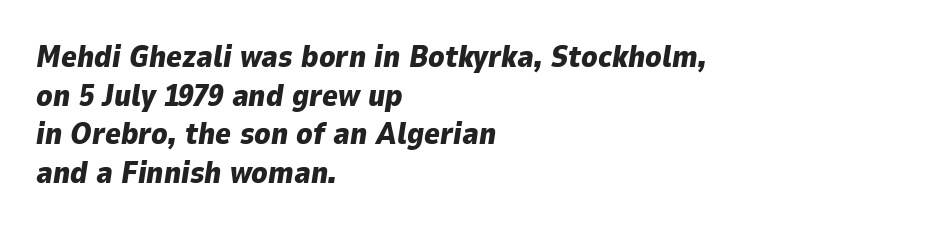
The image shows 30 px heavy type, italic (leaning right); set left-aligned, normal line spacing (1.29x), normal letter spacing, not underlined; low stroke contrast and a medium x-height.
